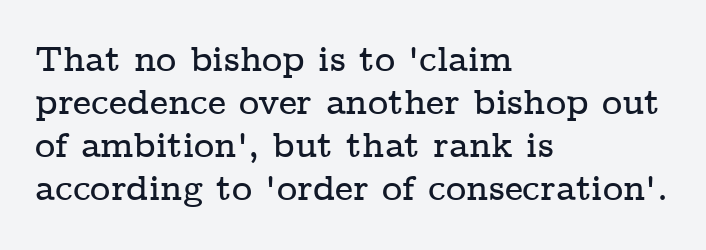
{"serif": "yes", "italic": "no", "width": "wide", "stroke_contrast": "low", "x_height": "medium", "monospaced": "no", "underline": "no", "align": "left", "line_spacing_ratio": 1.23, "letter_spacing": "normal", "letter_spacing_em": 0.0, "glyph_px": 35}
